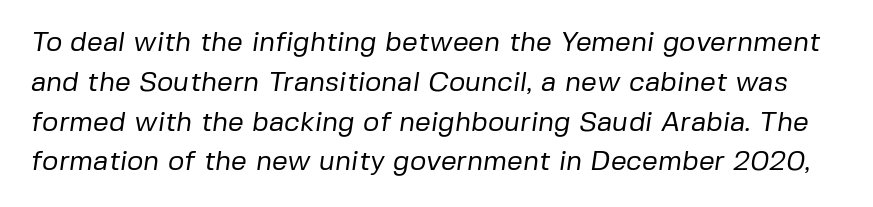
A quiet, ordinary-to-light weight characterises the typeface. The passage shown is typeset with a sans-serif family. Default kerning and tracking; the words read as compact shapes. The space between consecutive lines is moderate. You could not count columns in this text — the font is proportionally spaced.
